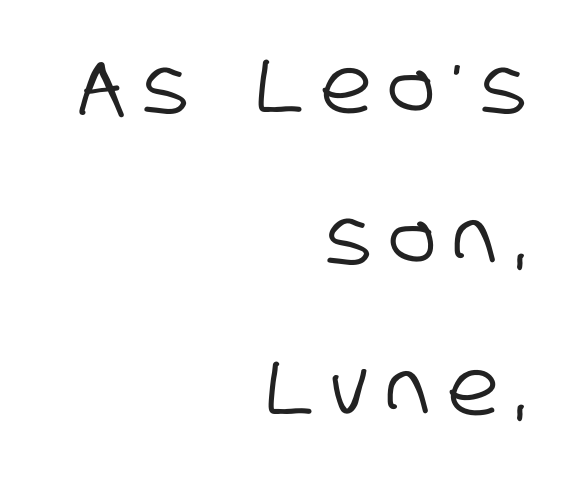
Q: Is the typeface a serif or a sans-serif typeface? A: Sans-serif.
Q: Is the text underlined? A: No.
Q: How is the paragraph aligned? A: Right-aligned.
Q: Is the spacing between letters normal or unusually wide? A: Unusually wide.
Q: Is the spacing between lines tight, normal or loose? A: Loose.
Q: Width (condensed, normal, or wide)? A: Condensed.
Q: Stroke contrast? A: Low.
Q: x-height? A: Large.
Q: Monospaced? A: No.
